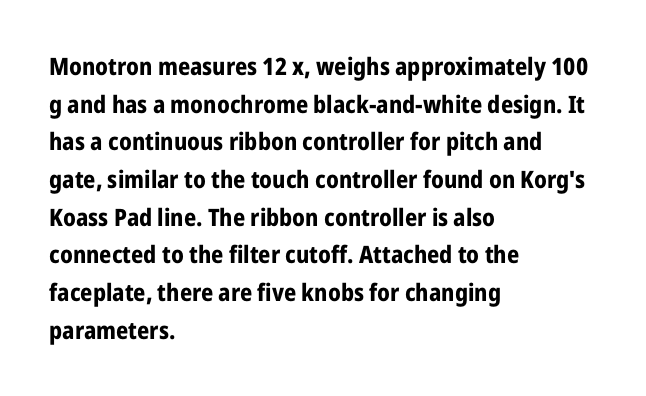
The image shows 24 px bold type, upright; set left-aligned, normal line spacing (1.57x), normal letter spacing, not underlined.
